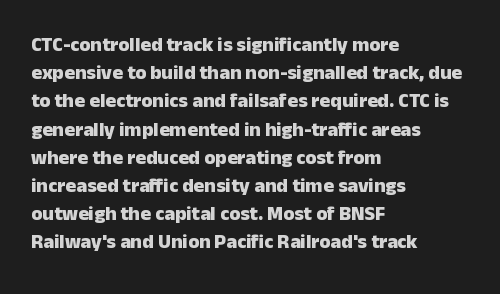
The image shows 20 px bold type, upright; set left-aligned, normal line spacing (1.41x), normal letter spacing, not underlined.
